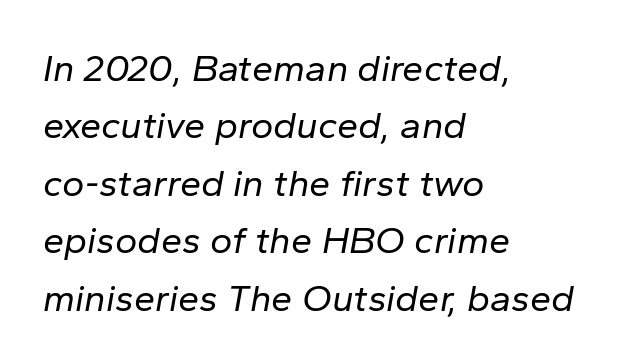
{"italic": "yes", "lean": "right", "slant_degrees": 10, "bold": "no", "weight": "regular", "width": "normal", "stroke_contrast": "low", "x_height": "medium", "monospaced": "no", "underline": "no", "align": "left", "line_spacing": "normal", "line_spacing_ratio": 1.51, "letter_spacing": "normal", "letter_spacing_em": 0.0, "glyph_px": 38}
